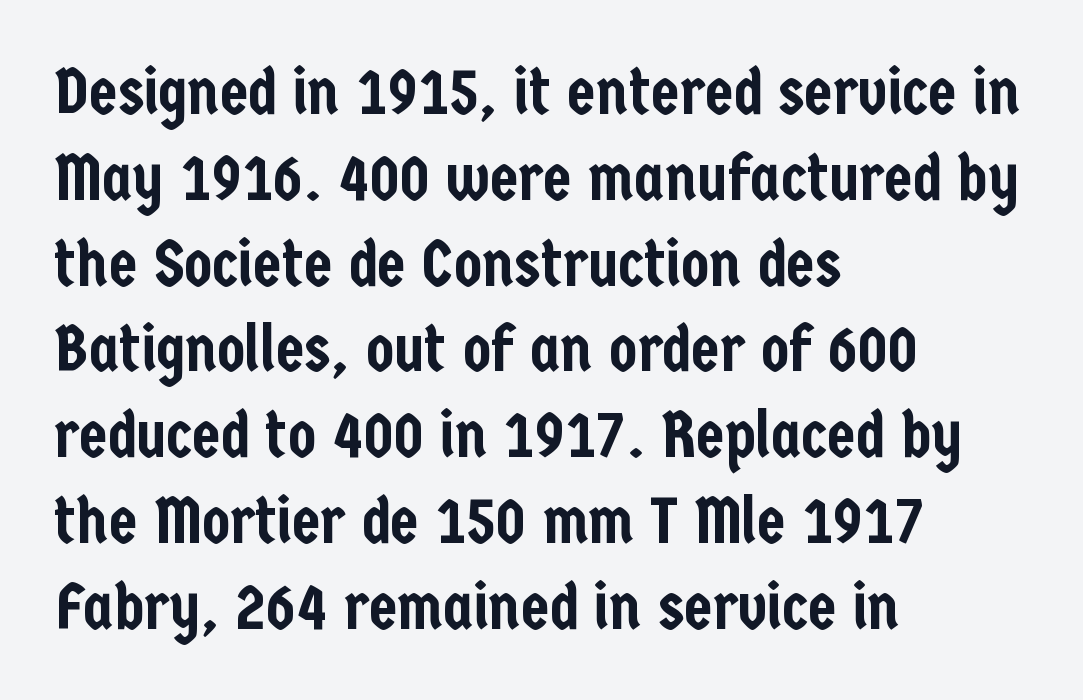
{"serif": "no", "italic": "no", "width": "condensed", "stroke_contrast": "low", "x_height": "medium", "monospaced": "no", "underline": "no", "align": "left", "line_spacing": "normal", "line_spacing_ratio": 1.32, "letter_spacing": "normal", "letter_spacing_em": 0.0, "glyph_px": 65}
